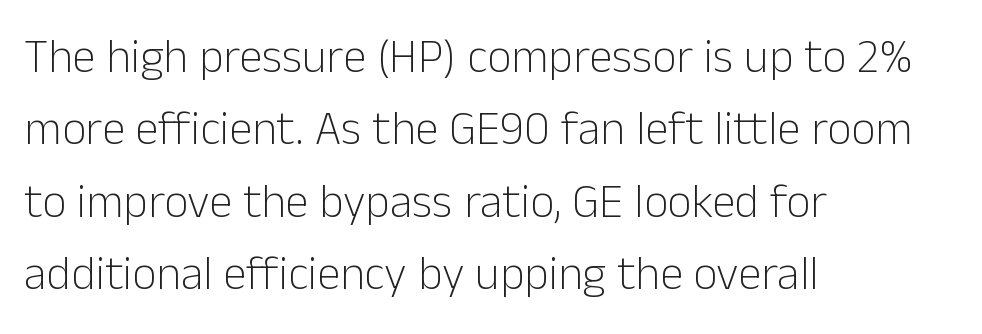
Q: Is the text bold? A: No.
Q: Is the text italic (slanted)? A: No, it is upright.
Q: Is the typeface a serif or a sans-serif typeface? A: Sans-serif.
Q: Is the text underlined? A: No.
Q: How is the paragraph aligned? A: Left-aligned.
Q: Is the spacing between letters normal or unusually wide? A: Normal.
Q: Is the spacing between lines tight, normal or loose? A: Normal.
Q: Width (condensed, normal, or wide)? A: Normal.
Q: Stroke contrast? A: Low.
Q: x-height? A: Medium.
Q: Monospaced? A: No.
